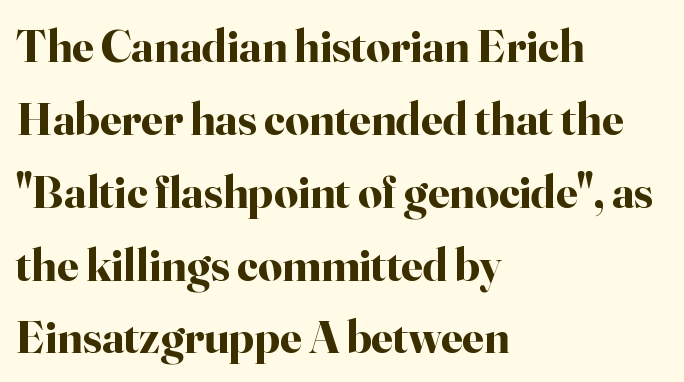
Think of a printed novel: that variable character pitch is what you see here. These lines are composed in type with serifs. Each word holds together tightly as a unit, with standard inter-letter gaps. Summary of weight: heavy, a full bold.
